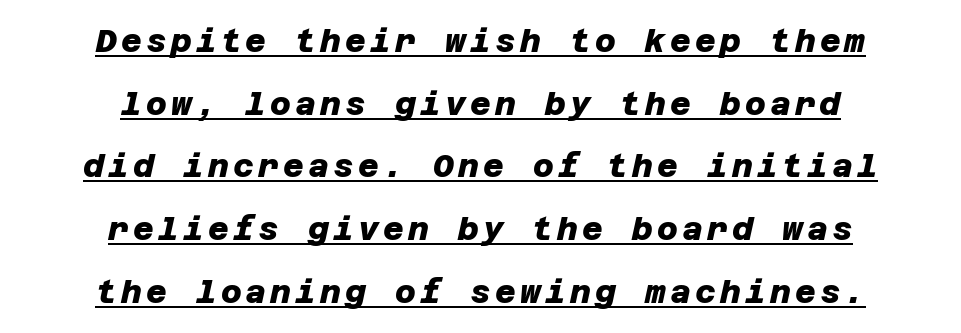
The rendering uses the underline text-decoration. This is heavy type, rendered in bold. Summary of vertical rhythm: relaxed, with wide interline spacing. A sans-serif font was chosen for this passage.
